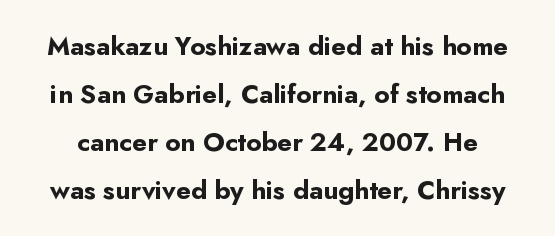
The image shows 26 px bold type, upright; set line spacing 1.84x, normal letter spacing, not underlined.
